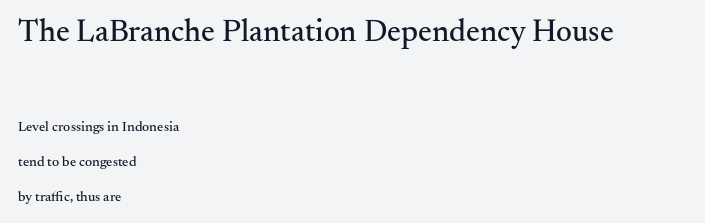
The face used here is rendered with its standard letterfit. Rule under the text: the space is simply empty. The passage shown stacks its lines with a broad gap. The passage shown is typed in a proportional face where columns would drift. The rag falls on the right side of this text block. Posture: vertical.
